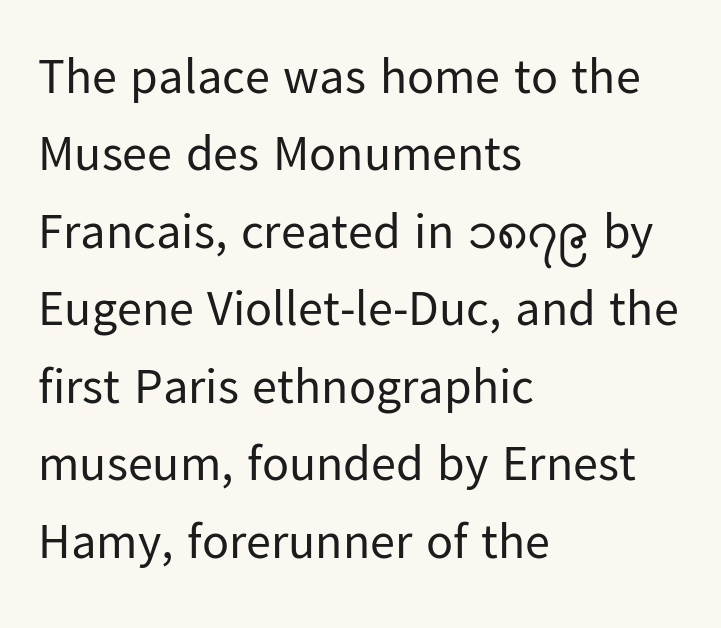
The image shows 50 px regular-weight sans-serif type, upright; set left-aligned, normal line spacing (1.55x), normal letter spacing, not underlined; low stroke contrast and a medium x-height.
